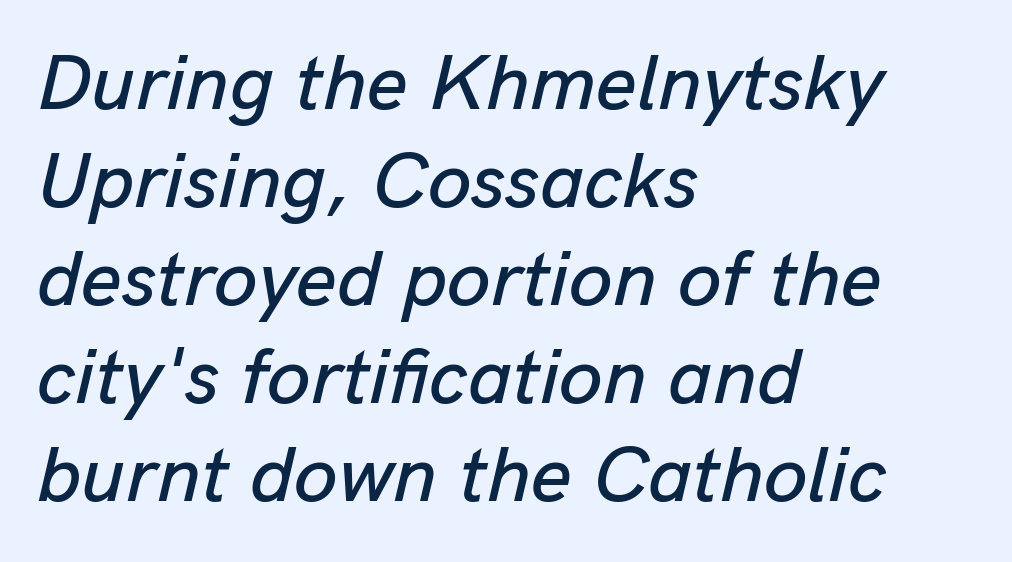
Here the glyphs are tracked normally, forming tight word shapes. Think of a printed novel: that variable character pitch is what you see here. The paragraph shown leans on its left margin. Observe the lean: these are italic letterforms. Letters rest on an invisible, unmarked baseline.
